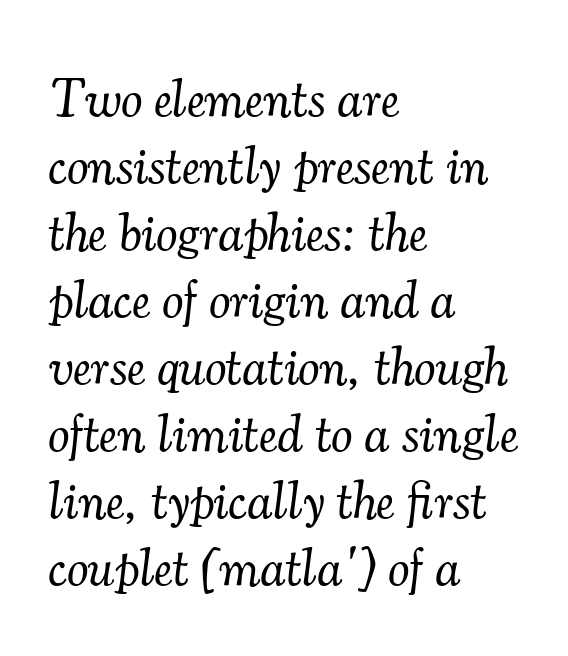
{"serif": "yes", "italic": "yes", "lean": "right", "slant_degrees": 7, "bold": "no", "weight": "light", "width": "normal", "stroke_contrast": "medium", "x_height": "small", "monospaced": "no", "underline": "no", "align": "left", "line_spacing_ratio": 1.24, "letter_spacing": "normal", "letter_spacing_em": 0.0, "glyph_px": 54}
